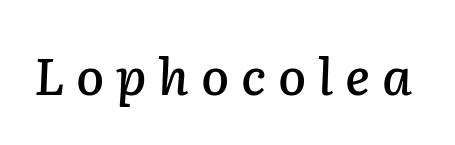
The image shows 51 px text type, italic (leaning right); set unusually wide letter spacing (+0.23 em), not underlined; low stroke contrast and a medium x-height.
